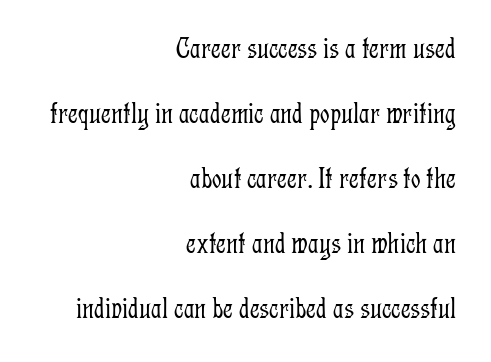
Q: Is the text bold? A: No.
Q: Is the text italic (slanted)? A: No, it is upright.
Q: Is the typeface a serif or a sans-serif typeface? A: Serif.
Q: Is the text underlined? A: No.
Q: How is the paragraph aligned? A: Right-aligned.
Q: Is the spacing between letters normal or unusually wide? A: Normal.
Q: Is the spacing between lines tight, normal or loose? A: Loose.
Q: Width (condensed, normal, or wide)? A: Condensed.
Q: Stroke contrast? A: Low.
Q: x-height? A: Medium.
Q: Monospaced? A: No.
